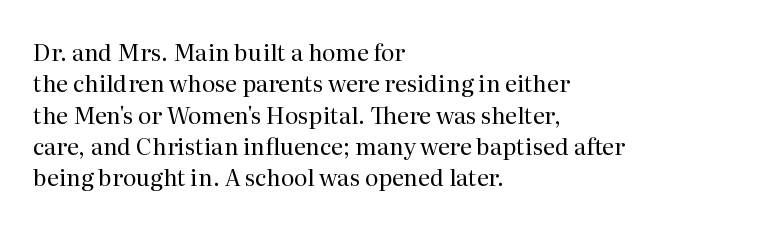
{"italic": "no", "bold": "no", "underline": "no", "align": "left", "line_spacing": "normal", "line_spacing_ratio": 1.36, "letter_spacing": "normal", "letter_spacing_em": 0.0, "glyph_px": 23}
